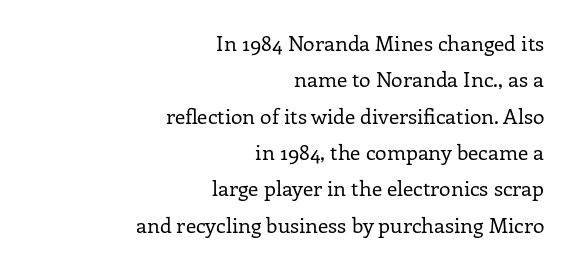
The image shows 21 px text type, upright; set right-aligned, line spacing 1.73x, normal letter spacing, not underlined.
